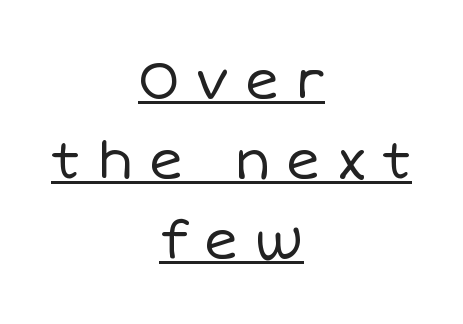
{"italic": "no", "bold": "no", "weight": "regular", "width": "normal", "stroke_contrast": "low", "x_height": "large", "monospaced": "no", "underline": "yes", "align": "center", "line_spacing": "normal", "line_spacing_ratio": 1.54, "letter_spacing": "wide", "letter_spacing_em": 0.31, "glyph_px": 52}
